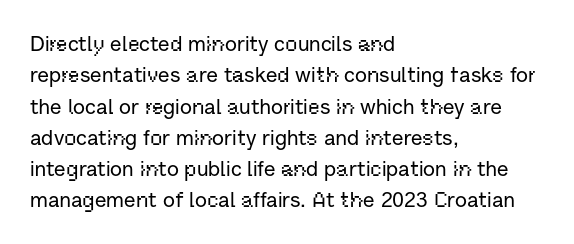
Q: Is the text italic (slanted)? A: No, it is upright.
Q: Is the text underlined? A: No.
Q: How is the paragraph aligned? A: Left-aligned.
Q: Is the spacing between letters normal or unusually wide? A: Normal.
Q: Is the spacing between lines tight, normal or loose? A: Normal.
